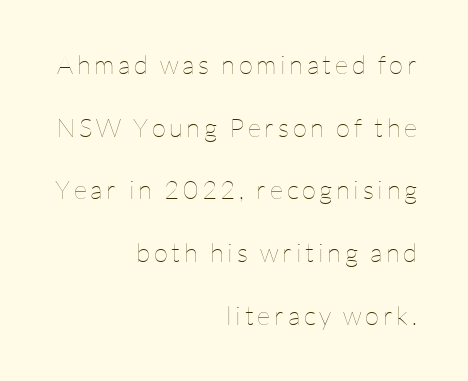
Has an underline been added? It has not. Notice how the stems are strictly vertical — no italics here. The face looks like a standard text weight, possibly lighter. The block of text is sparse from top to bottom, with ample space between rows.
